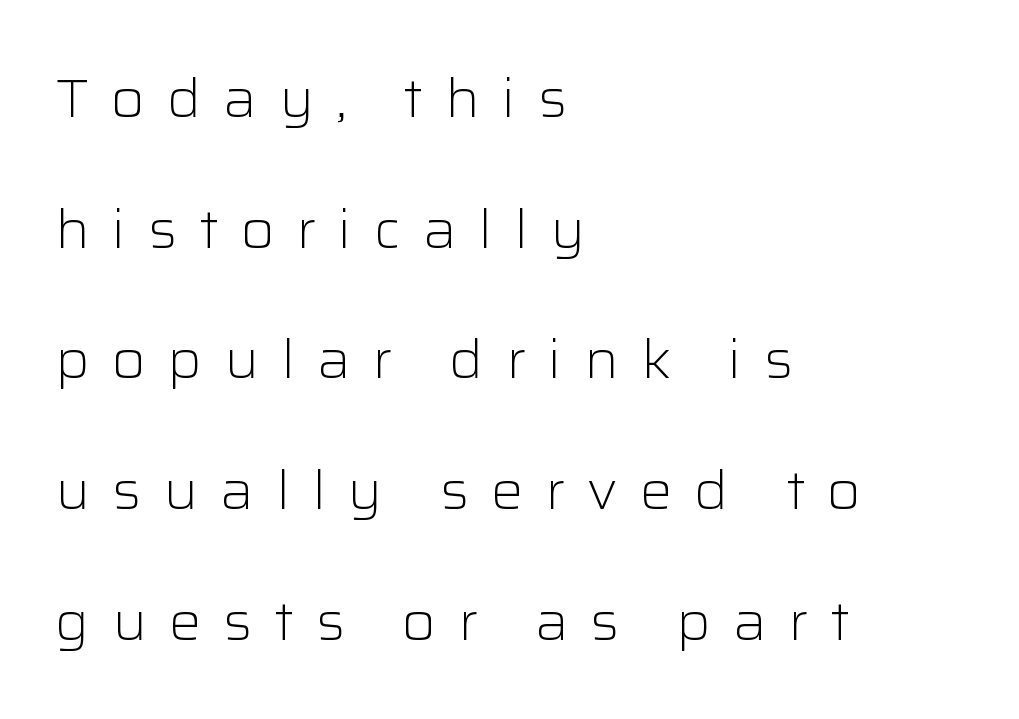
Line beginnings align vertically; line endings do not. Characters remain perfectly vertical along every line. Each word looks stretched out because of the extra space between its letters. Grotesque or geometric, the face here clearly has no serifs.
